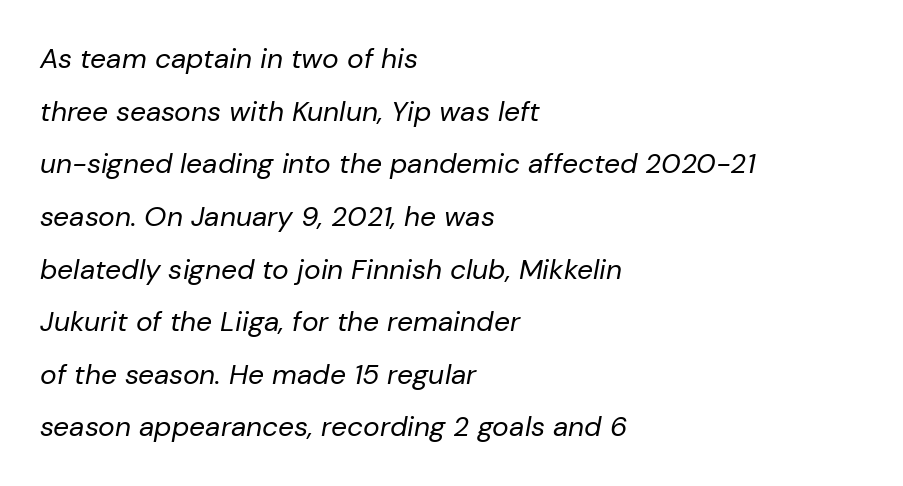
The image shows 28 px regular-weight type, italic (leaning right); set left-aligned, line spacing 1.88x, normal letter spacing, not underlined; low stroke contrast and a medium x-height.
